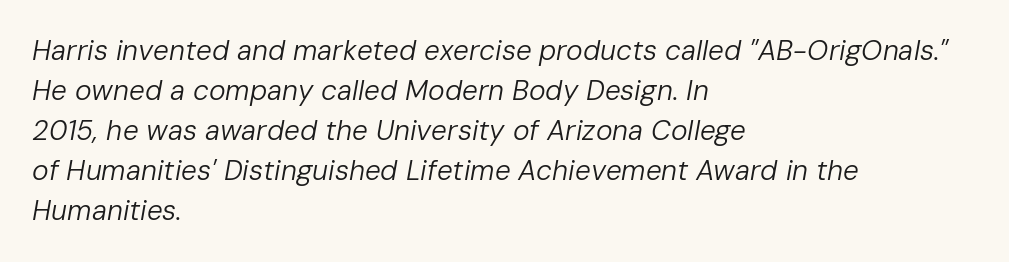
Q: Is the text bold? A: No.
Q: Is the text italic (slanted)? A: Yes, it leans right by about 10 degrees.
Q: Is the text underlined? A: No.
Q: How is the paragraph aligned? A: Left-aligned.
Q: Is the spacing between letters normal or unusually wide? A: Normal.
Q: Is the spacing between lines tight, normal or loose? A: Normal.
Q: Width (condensed, normal, or wide)? A: Normal.
Q: Stroke contrast? A: Low.
Q: x-height? A: Medium.
Q: Monospaced? A: No.
